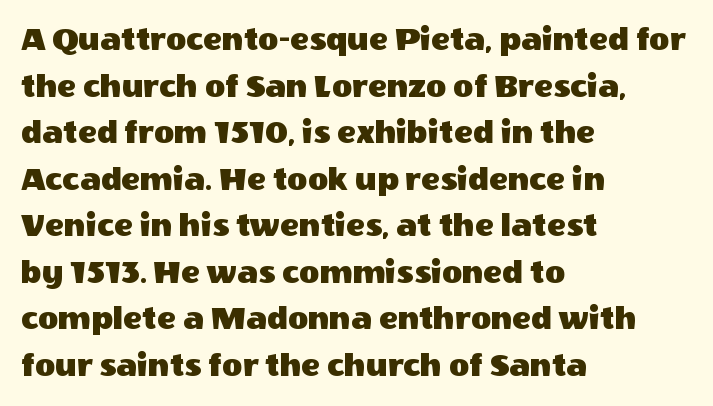
{"serif": "no", "italic": "no", "width": "normal", "x_height": "large", "monospaced": "no", "underline": "no", "align": "left", "line_spacing": "normal", "line_spacing_ratio": 1.33, "letter_spacing": "normal", "letter_spacing_em": 0.0, "glyph_px": 35}
